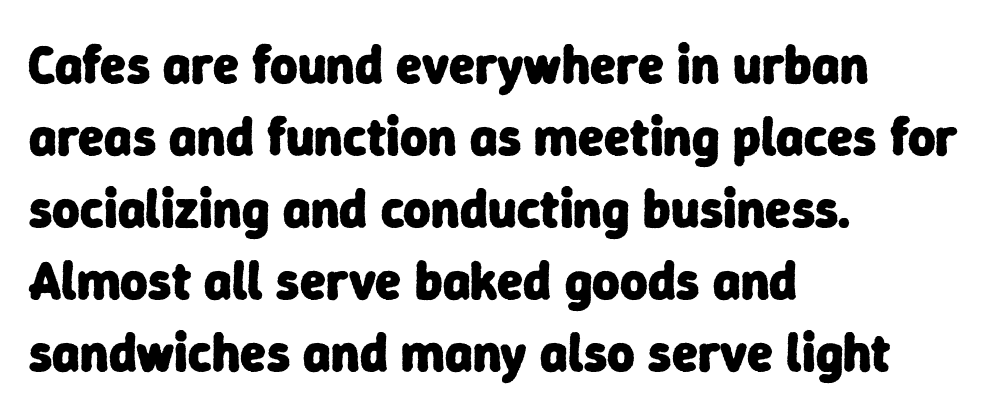
Q: Is the text bold? A: Yes.
Q: Is the typeface a serif or a sans-serif typeface? A: Sans-serif.
Q: Is the text underlined? A: No.
Q: How is the paragraph aligned? A: Left-aligned.
Q: Is the spacing between letters normal or unusually wide? A: Normal.
Q: Is the spacing between lines tight, normal or loose? A: Normal.
Q: Width (condensed, normal, or wide)? A: Normal.
Q: Stroke contrast? A: Low.
Q: x-height? A: Medium.
Q: Monospaced? A: No.
